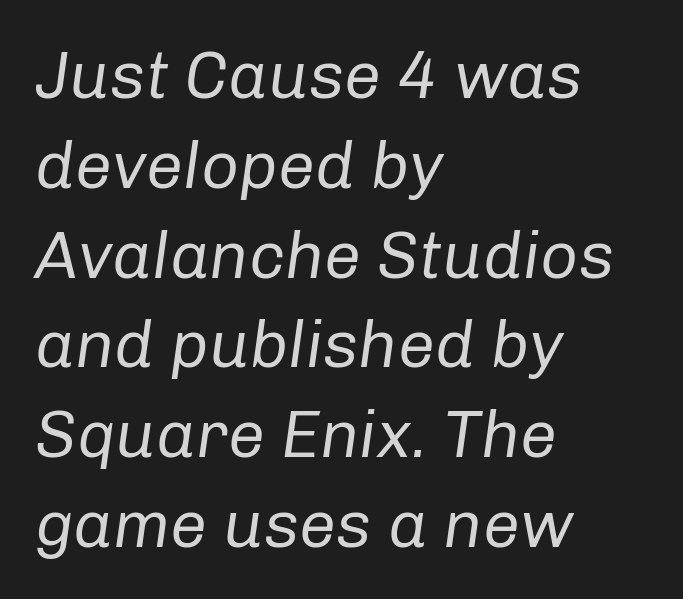
{"italic": "yes", "lean": "right", "slant_degrees": 8, "bold": "no", "weight": "regular", "width": "normal", "stroke_contrast": "low", "x_height": "medium", "monospaced": "no", "underline": "no", "align": "left", "line_spacing": "normal", "line_spacing_ratio": 1.36, "letter_spacing": "normal", "letter_spacing_em": 0.0, "glyph_px": 66}
